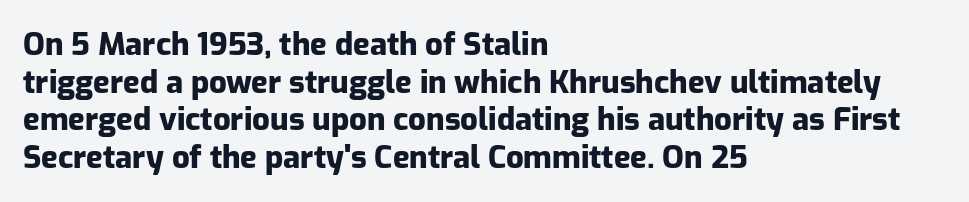
{"serif": "no", "italic": "no", "bold": "yes", "weight": "heavy", "width": "normal", "stroke_contrast": "low", "x_height": "medium", "monospaced": "no", "underline": "no", "align": "left", "line_spacing_ratio": 1.21, "letter_spacing": "normal", "letter_spacing_em": 0.0, "glyph_px": 31}
